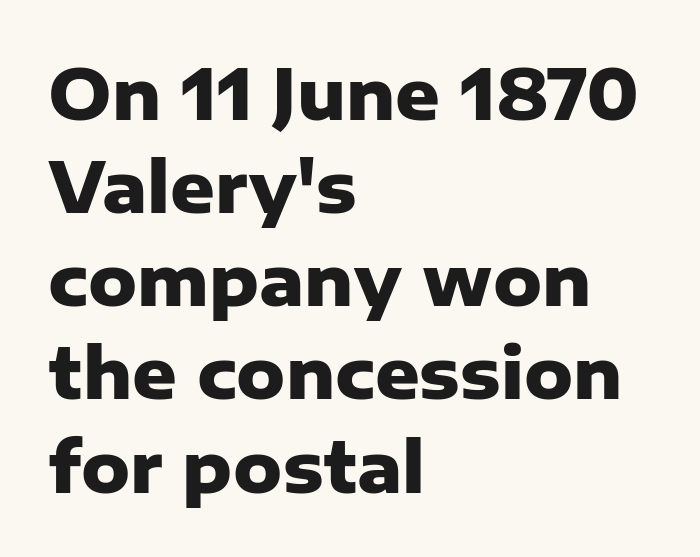
The image shows 69 px heavy sans-serif type, upright; set left-aligned, normal line spacing (1.35x), normal letter spacing, not underlined; low stroke contrast and a medium x-height.
